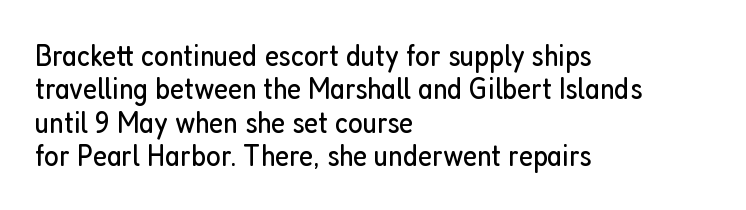
{"serif": "no", "italic": "no", "bold": "no", "weight": "regular", "width": "condensed", "stroke_contrast": "low", "x_height": "medium", "monospaced": "no", "underline": "no", "align": "left", "line_spacing": "tight", "line_spacing_ratio": 1.08, "letter_spacing": "normal", "letter_spacing_em": 0.0, "glyph_px": 31}
